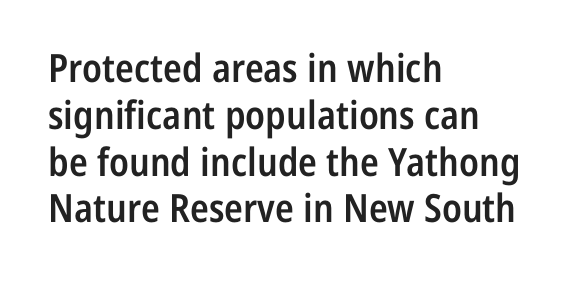
Q: Is the text bold? A: Semi-bold.
Q: Is the text italic (slanted)? A: No, it is upright.
Q: Is the typeface a serif or a sans-serif typeface? A: Sans-serif.
Q: Is the text underlined? A: No.
Q: How is the paragraph aligned? A: Left-aligned.
Q: Is the spacing between letters normal or unusually wide? A: Normal.
Q: Width (condensed, normal, or wide)? A: Condensed.
Q: Stroke contrast? A: Low.
Q: x-height? A: Medium.
Q: Monospaced? A: No.
